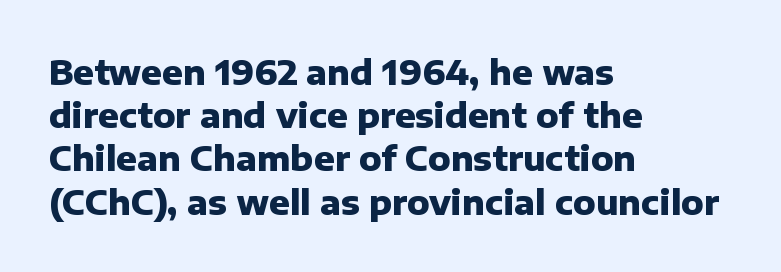
The image shows 34 px heavy sans-serif type, upright; set left-aligned, normal line spacing (1.27x), normal letter spacing, not underlined; low stroke contrast and a medium x-height.
